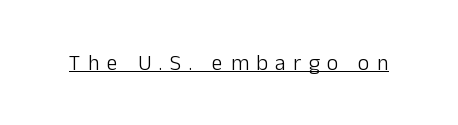
The image shows 22 px text type, upright; set unusually wide letter spacing (+0.34 em), underlined.
